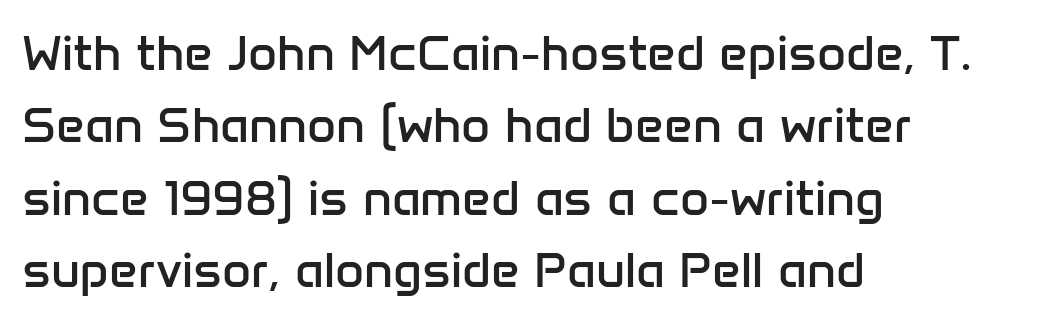
{"serif": "no", "italic": "no", "bold": "no", "weight": "regular", "width": "normal", "stroke_contrast": "low", "x_height": "medium", "monospaced": "no", "underline": "no", "align": "left", "line_spacing": "normal", "line_spacing_ratio": 1.45, "letter_spacing": "normal", "letter_spacing_em": 0.0, "glyph_px": 50}
